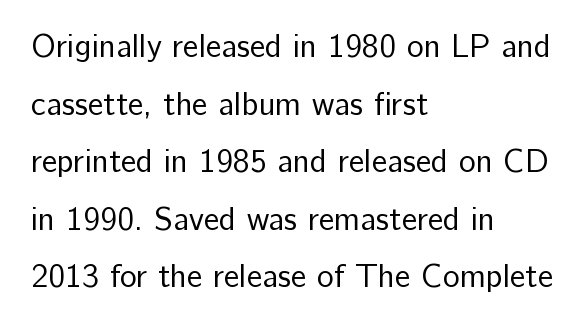
Nobody drew a line under any word here. Standard letterfit; no display-style spreading of the glyphs. Heft: none added — not bold. Note the varied advance widths — an 'i' is clearly narrower than an 'm'. Serif or sans? Sans — the stroke terminals are bare.
